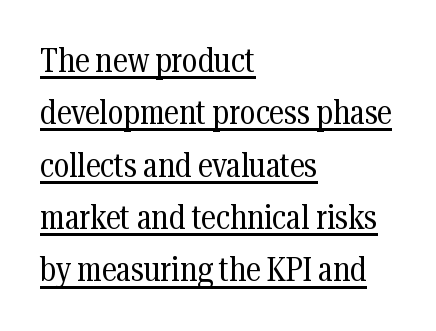
Every stem runs plumb, perpendicular to the baseline. Successive baselines arrive at the customary interval. A continuous stroke trails under the words, as in a hyperlink. Varying glyph widths throughout — classic text-font behaviour. Typographically, this falls in the serif category.
